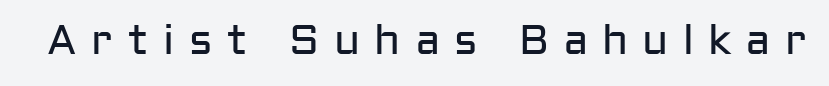
The image shows 42 px regular-weight sans-serif type, upright; set unusually wide letter spacing (+0.34 em), not underlined; low stroke contrast and a medium x-height.
